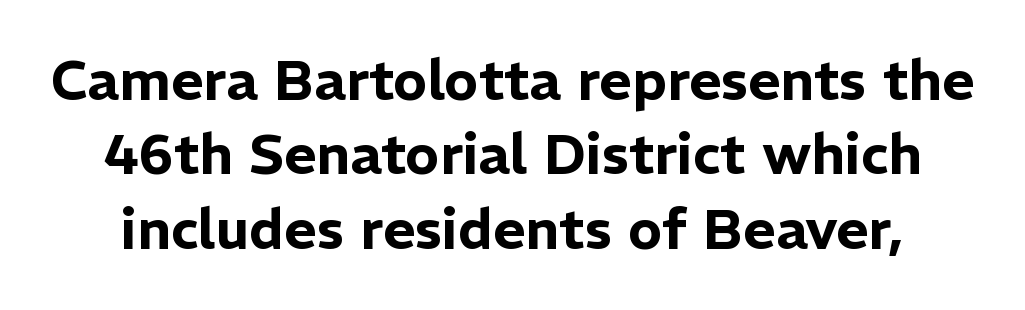
Q: Is the text italic (slanted)? A: No, it is upright.
Q: Is the typeface a serif or a sans-serif typeface? A: Sans-serif.
Q: Is the text underlined? A: No.
Q: Is the spacing between letters normal or unusually wide? A: Normal.
Q: Is the spacing between lines tight, normal or loose? A: Normal.
Q: Width (condensed, normal, or wide)? A: Normal.
Q: Stroke contrast? A: Low.
Q: x-height? A: Medium.
Q: Monospaced? A: No.
